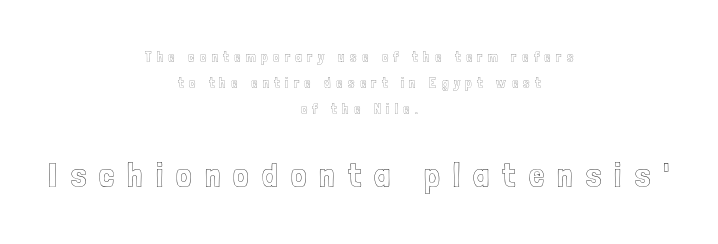
Q: Is the text italic (slanted)? A: No, it is upright.
Q: Is the text underlined? A: No.
Q: How is the paragraph aligned? A: Centered.
Q: Is the spacing between letters normal or unusually wide? A: Unusually wide.
Q: Which block of text is set in a larger size, the first (top) or the second (bottom)? A: The second (bottom) one.
Q: Width (condensed, normal, or wide)? A: Condensed.
Q: x-height? A: Medium.
Q: Monospaced? A: No.
